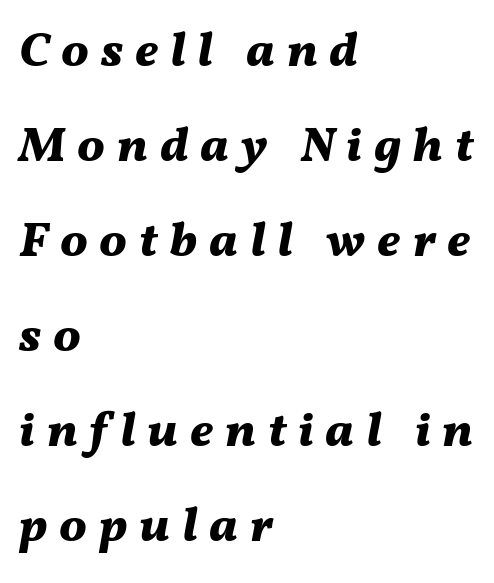
Tracking value appears strongly positive — letters spread wide. Varying glyph widths throughout — classic text-font behaviour. Does the leading feel generous? Absolutely, it's lavish. Strokes here are thick enough to call this a true bold. One-word summary of the alignment: left. Designer's note — italics engaged.
